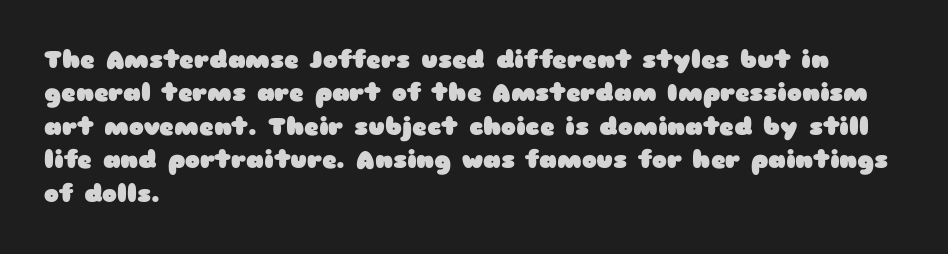
{"italic": "no", "bold": "yes", "underline": "no", "align": "left", "line_spacing": "normal", "line_spacing_ratio": 1.34, "letter_spacing": "normal", "letter_spacing_em": 0.0, "glyph_px": 25}
